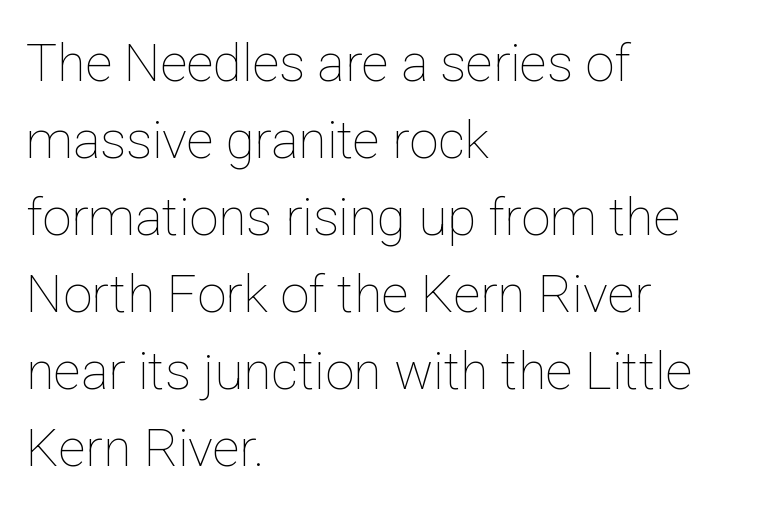
The image shows 52 px thin type, upright; set left-aligned, normal line spacing (1.48x), normal letter spacing, not underlined; low stroke contrast and a medium x-height.
